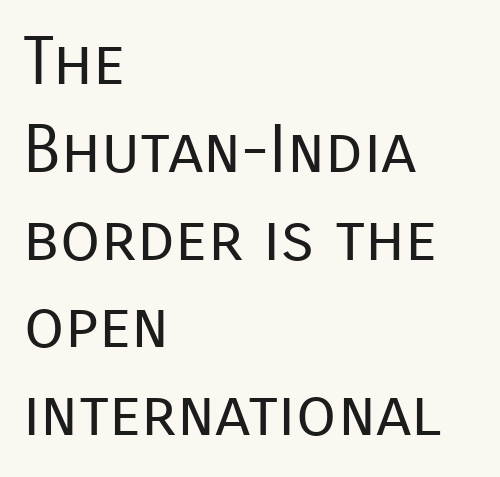
{"serif": "no", "italic": "no", "bold": "no", "weight": "regular", "width": "normal", "stroke_contrast": "low", "x_height": "medium", "monospaced": "no", "underline": "no", "align": "left", "line_spacing": "normal", "line_spacing_ratio": 1.33, "letter_spacing": "normal", "letter_spacing_em": 0.0, "glyph_px": 66}
